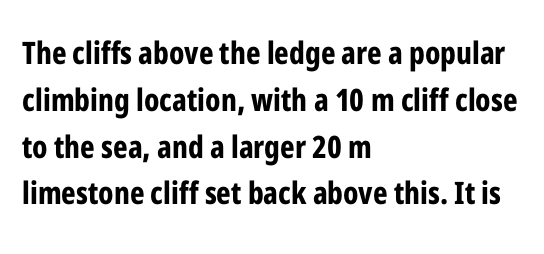
Q: Is the text bold? A: Yes.
Q: Is the text italic (slanted)? A: No, it is upright.
Q: Is the typeface a serif or a sans-serif typeface? A: Sans-serif.
Q: Is the text underlined? A: No.
Q: How is the paragraph aligned? A: Left-aligned.
Q: Is the spacing between letters normal or unusually wide? A: Normal.
Q: Is the spacing between lines tight, normal or loose? A: Normal.
Q: Width (condensed, normal, or wide)? A: Condensed.
Q: Stroke contrast? A: Low.
Q: x-height? A: Medium.
Q: Monospaced? A: No.
